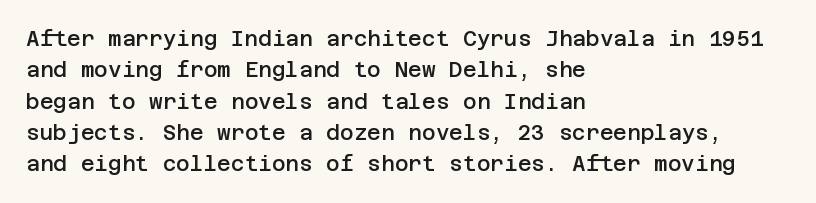
Emphasis by weight is partial: semibold. A typesetter would call this leading conventional body-copy spacing. The rendering keeps characters at their native spacing. This is roman type, the default non-slanted kind. Compared with a centered layout, this one pins lines to the left instead.
